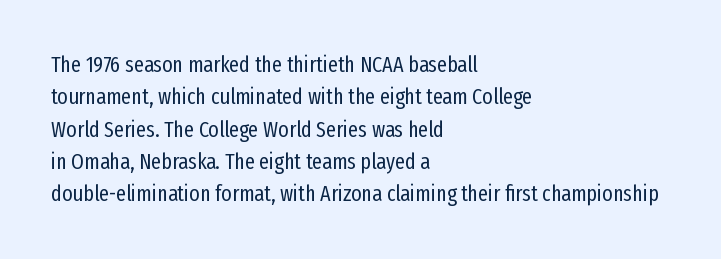
Q: Is the text bold? A: No.
Q: Is the text italic (slanted)? A: No, it is upright.
Q: Is the text underlined? A: No.
Q: How is the paragraph aligned? A: Left-aligned.
Q: Is the spacing between letters normal or unusually wide? A: Normal.
Q: Is the spacing between lines tight, normal or loose? A: Normal.
